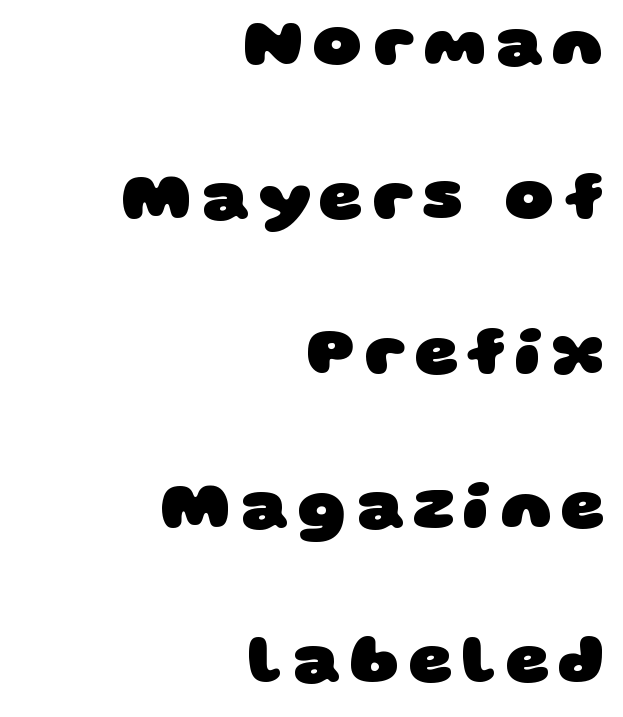
Interline gaps are noticeably wide in this sample. These lines carry a lot of weight — the face is fully bold. This sample has the flowing, uneven cadence of proportional lettering. Observe the absence of serifs on each vertical stroke in this sample.
